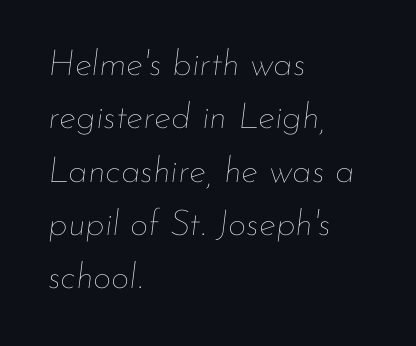
Check under the words: just untouched page. The specimen reads as italic at a glance. Stems and bowls with no extra thickness — not bold. A normal amount of white space separates one row of letters from the next. The letters advance in unequal steps, a hallmark of proportional type.
